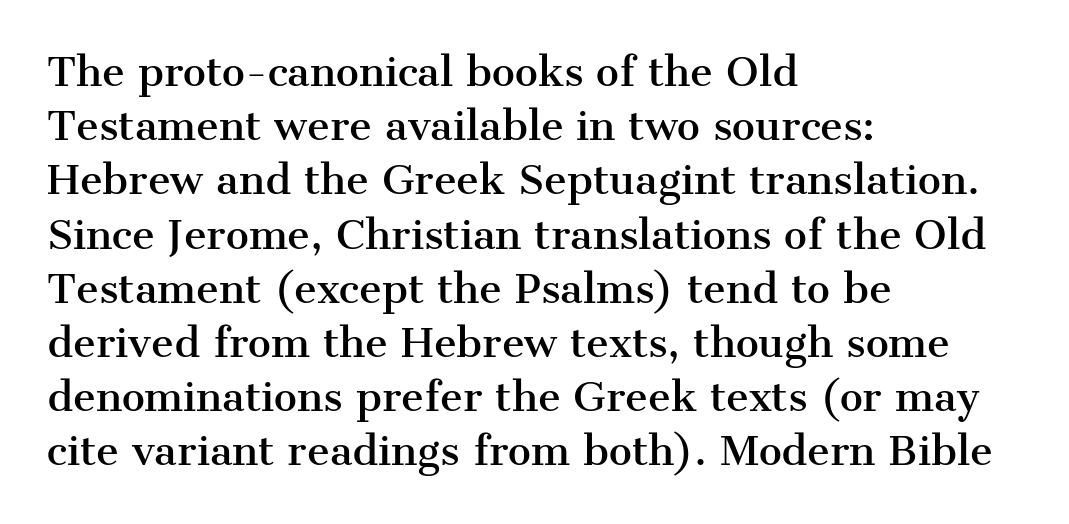
{"serif": "yes", "italic": "no", "width": "normal", "stroke_contrast": "medium", "x_height": "medium", "monospaced": "no", "underline": "no", "align": "left", "line_spacing": "normal", "line_spacing_ratio": 1.39, "letter_spacing": "normal", "letter_spacing_em": 0.0, "glyph_px": 39}
